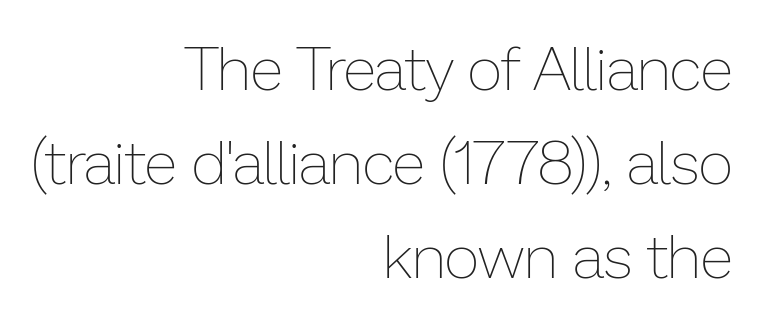
This sample has the flowing, uneven cadence of proportional lettering. Posture: vertical. The space beneath each line is pristine and unruled. Heaviness? Minimal to ordinary, like unemphasized prose. A flush-right, rag-left setting is used for this passage. No extra tracking has been applied to these lines.
